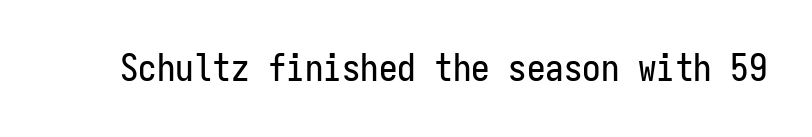
Q: Is the text italic (slanted)? A: No, it is upright.
Q: Is the typeface a serif or a sans-serif typeface? A: Sans-serif.
Q: Is the text underlined? A: No.
Q: Is the spacing between letters normal or unusually wide? A: Normal.
Q: Width (condensed, normal, or wide)? A: Condensed.
Q: Stroke contrast? A: Low.
Q: x-height? A: Medium.
Q: Monospaced? A: Yes.
